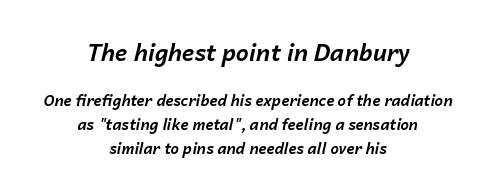
{"italic": "yes", "lean": "right", "slant_degrees": 14, "bold": "yes", "underline": "no", "align": "center", "line_spacing": "normal", "line_spacing_ratio": 1.6, "letter_spacing": "normal", "letter_spacing_em": 0.0, "larger_block": "first", "size_ratio": 1.53, "glyph_px": 23}
